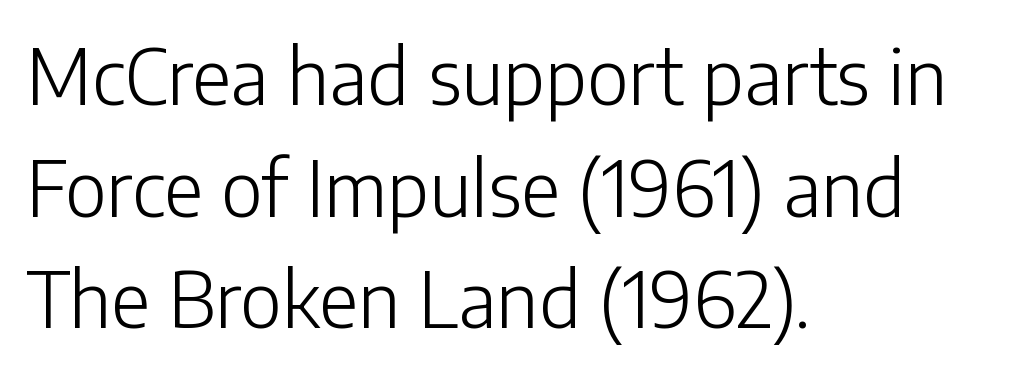
The image shows 76 px light sans-serif type, upright; set left-aligned, normal line spacing (1.47x), normal letter spacing, not underlined; low stroke contrast and a medium x-height.
